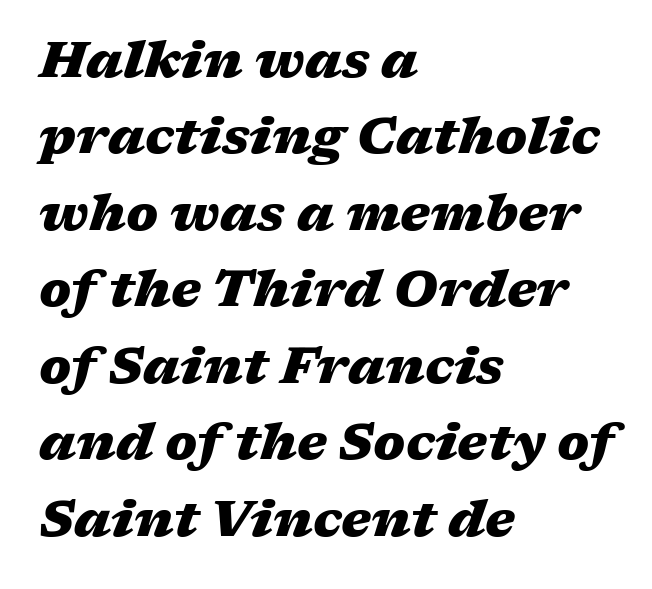
One glance says typical: line gaps are just what's usual. A full-strength bold gives these letters their thick strokes. Does extra space separate the letters? No, they use regular spacing. Notice how the passage keeps a crisp vertical edge on the left only.
